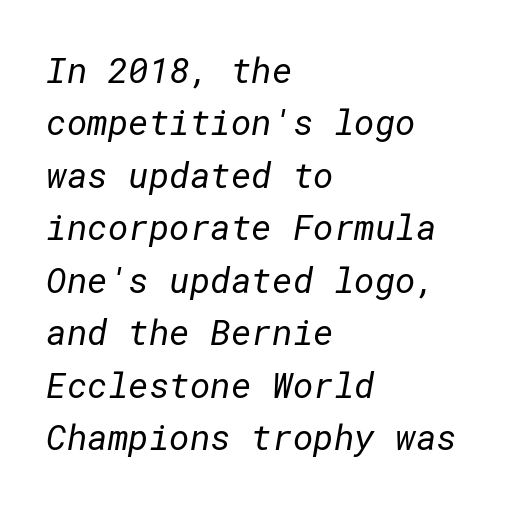
The typesetting does not lean heavy: it is not bold. Visually the block forms a straight wall on the left and a jagged coastline on the right. These lines sit exactly where default settings would place them. Descenders are the only things crossing below the line. The line texture is even and compact thanks to regular tracking. The rendering shows plain stroke endings on the letterforms — a sans-serif design.
